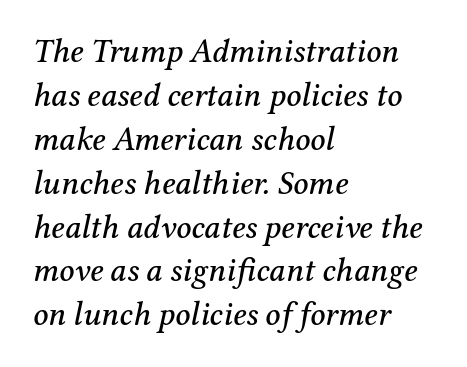
{"serif": "yes", "italic": "yes", "lean": "right", "slant_degrees": 12, "width": "normal", "stroke_contrast": "medium", "x_height": "medium", "monospaced": "no", "underline": "no", "align": "left", "line_spacing": "normal", "line_spacing_ratio": 1.33, "letter_spacing": "normal", "letter_spacing_em": 0.0, "glyph_px": 33}
